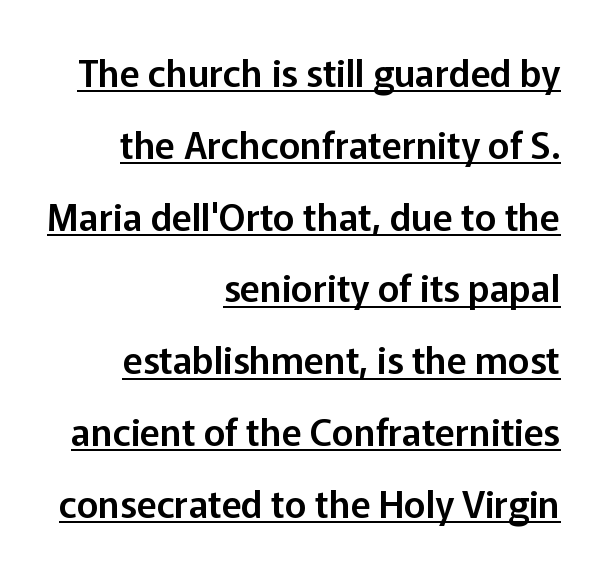
{"serif": "no", "italic": "no", "width": "normal", "stroke_contrast": "low", "x_height": "medium", "monospaced": "no", "underline": "yes", "align": "right", "line_spacing": "loose", "line_spacing_ratio": 1.94, "letter_spacing": "normal", "letter_spacing_em": 0.0, "glyph_px": 37}
